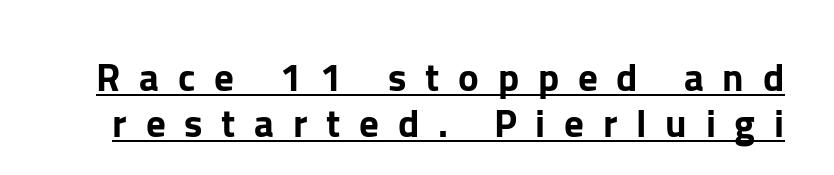
The image shows 39 px sans-serif type, upright; set line spacing 1.17x, unusually wide letter spacing (+0.48 em), underlined; low stroke contrast and a medium x-height.
